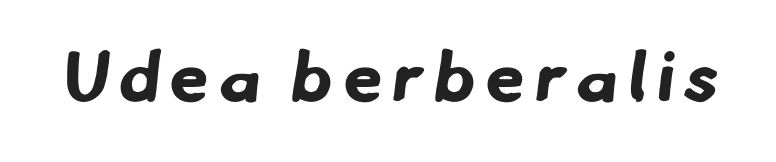
{"serif": "no", "bold": "yes", "weight": "bold", "width": "normal", "stroke_contrast": "low", "x_height": "small", "monospaced": "no", "underline": "no", "glyph_px": 71}
